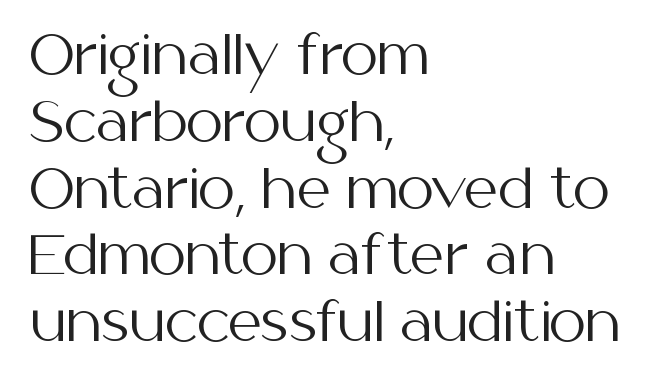
Q: Is the text bold? A: No.
Q: Is the text italic (slanted)? A: No, it is upright.
Q: Is the typeface a serif or a sans-serif typeface? A: Sans-serif.
Q: Is the text underlined? A: No.
Q: How is the paragraph aligned? A: Left-aligned.
Q: Is the spacing between letters normal or unusually wide? A: Normal.
Q: Is the spacing between lines tight, normal or loose? A: Normal.
Q: Width (condensed, normal, or wide)? A: Normal.
Q: Stroke contrast? A: Medium.
Q: x-height? A: Medium.
Q: Monospaced? A: No.
